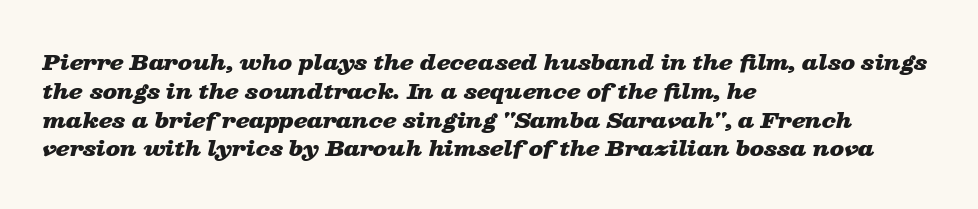
{"italic": "yes", "lean": "right", "slant_degrees": 13, "bold": "yes", "underline": "no", "align": "left", "line_spacing": "normal", "line_spacing_ratio": 1.37, "letter_spacing": "normal", "letter_spacing_em": 0.0, "glyph_px": 21}
